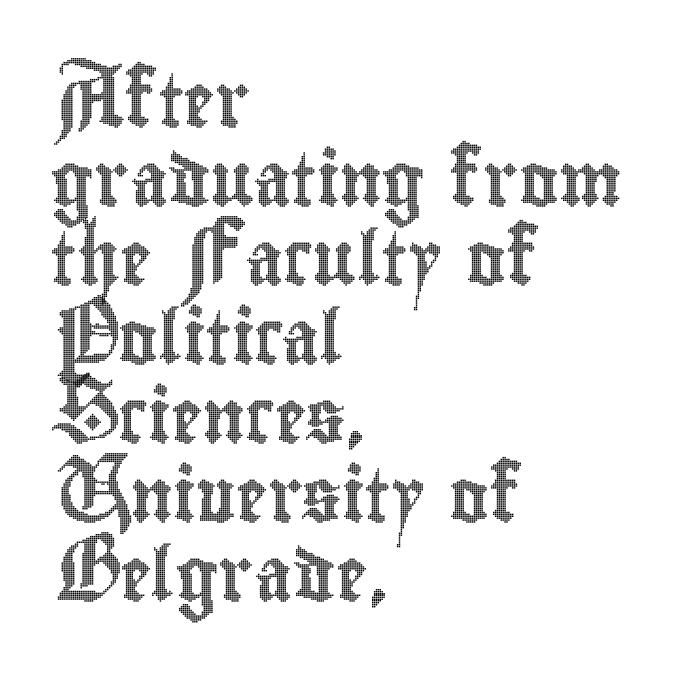
{"italic": "no", "width": "condensed", "x_height": "small", "monospaced": "no", "underline": "no", "align": "left", "line_spacing": "normal", "line_spacing_ratio": 1.49, "letter_spacing": "normal", "letter_spacing_em": 0.0, "glyph_px": 53}
